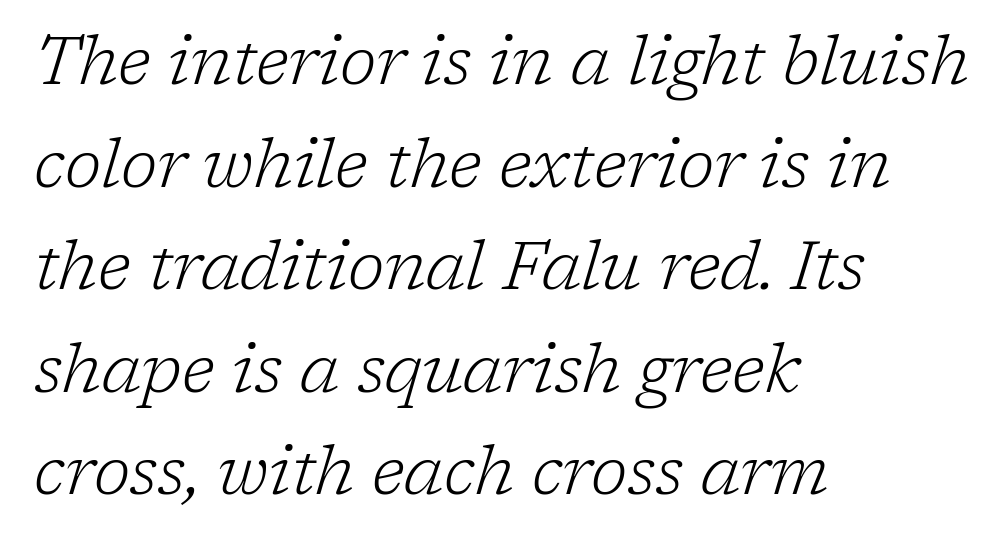
{"serif": "yes", "italic": "yes", "lean": "right", "slant_degrees": 17, "bold": "no", "weight": "light", "width": "normal", "stroke_contrast": "low", "x_height": "medium", "monospaced": "no", "underline": "no", "align": "left", "line_spacing": "normal", "line_spacing_ratio": 1.53, "letter_spacing": "normal", "letter_spacing_em": 0.0, "glyph_px": 67}
